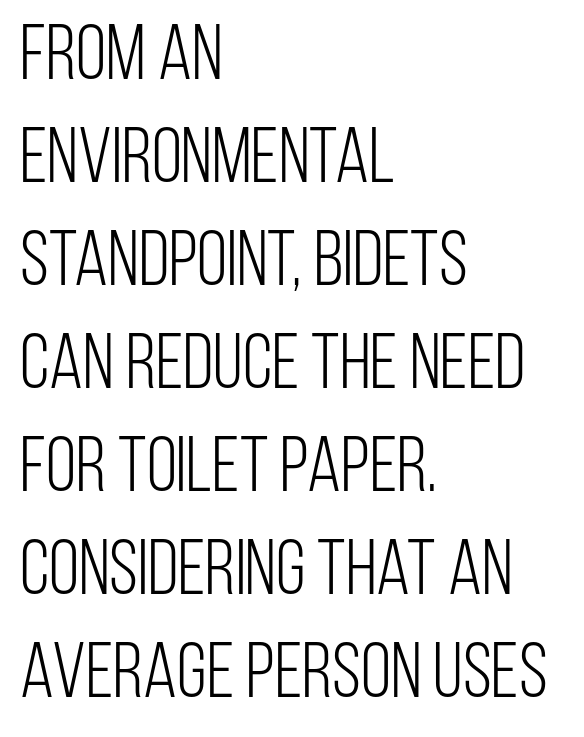
{"serif": "no", "italic": "no", "bold": "no", "weight": "light", "width": "condensed", "stroke_contrast": "low", "x_height": "large", "monospaced": "no", "underline": "no", "align": "left", "line_spacing": "normal", "line_spacing_ratio": 1.32, "letter_spacing": "normal", "letter_spacing_em": 0.0, "glyph_px": 78}
